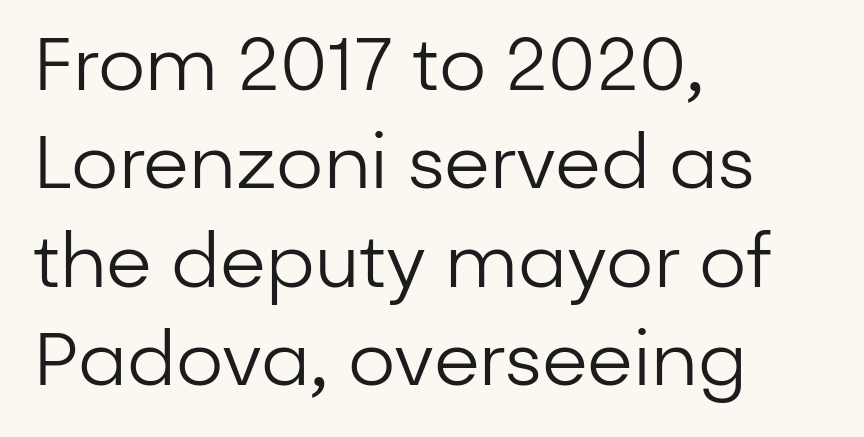
Q: Is the text bold? A: No.
Q: Is the text italic (slanted)? A: No, it is upright.
Q: Is the typeface a serif or a sans-serif typeface? A: Sans-serif.
Q: Is the text underlined? A: No.
Q: How is the paragraph aligned? A: Left-aligned.
Q: Is the spacing between letters normal or unusually wide? A: Normal.
Q: Is the spacing between lines tight, normal or loose? A: Normal.
Q: Width (condensed, normal, or wide)? A: Normal.
Q: Stroke contrast? A: Low.
Q: x-height? A: Medium.
Q: Monospaced? A: No.
